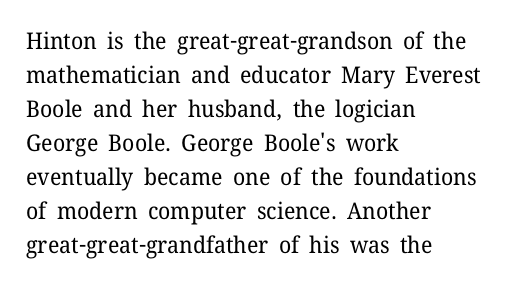
The type sits square on the baseline with zero lean. Stem width sits at or under what a default text font uses. Horizontally, the lines are justified to the leading edge only. This sample keeps an unexceptional amount of space between lines. The space beneath each line is pristine and unruled. There is no visible air inserted between adjacent glyphs.
